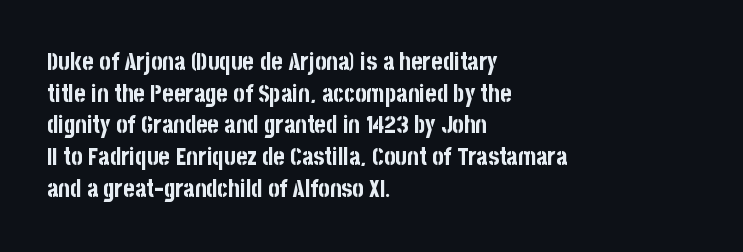
The image shows 24 px bold type, upright; set left-aligned, normal line spacing (1.32x), normal letter spacing, not underlined.
